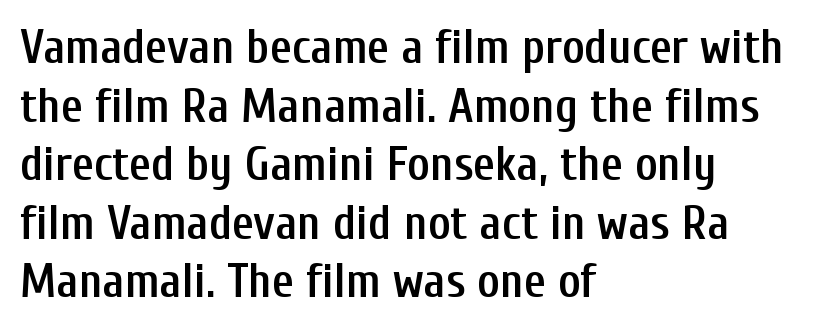
The image shows 48 px semibold, condensed sans-serif type, upright; set left-aligned, line spacing 1.22x, normal letter spacing, not underlined; low stroke contrast and a medium x-height.
